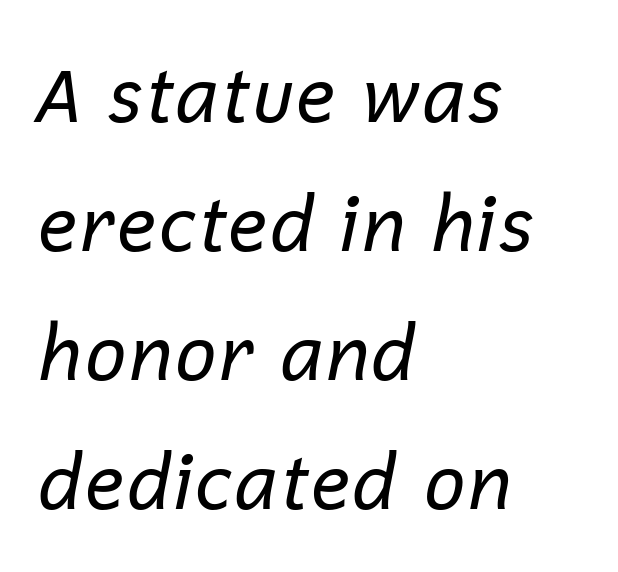
Q: Is the text bold? A: No.
Q: Is the text italic (slanted)? A: Yes, it leans right by about 12 degrees.
Q: Is the text underlined? A: No.
Q: How is the paragraph aligned? A: Left-aligned.
Q: Is the spacing between letters normal or unusually wide? A: Normal.
Q: Width (condensed, normal, or wide)? A: Normal.
Q: Stroke contrast? A: Low.
Q: x-height? A: Medium.
Q: Monospaced? A: No.
